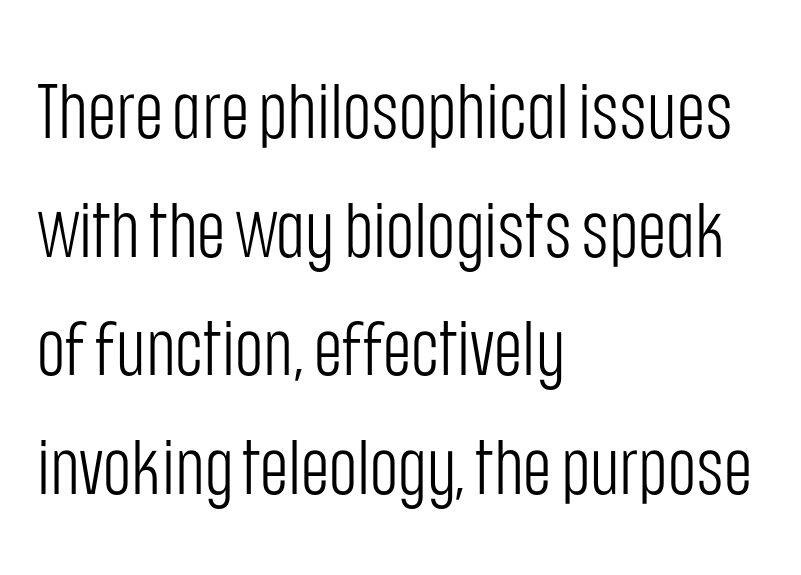
The image shows 77 px light, condensed sans-serif type, upright; set left-aligned, normal line spacing (1.54x), normal letter spacing, not underlined; low stroke contrast and a large x-height.
